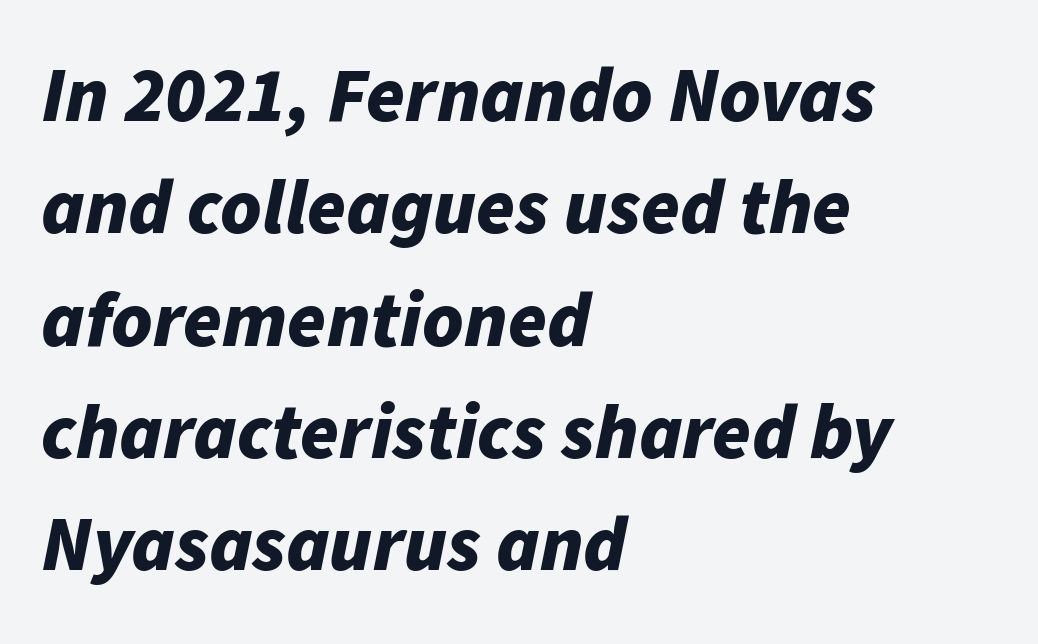
The space between consecutive lines is moderate. Italic: yes, the glyphs are oblique. The face used here is rendered with its standard letterfit. A clean baseline with only descenders dipping below it. The rendering uses natural spacing where letterforms have individual widths.
